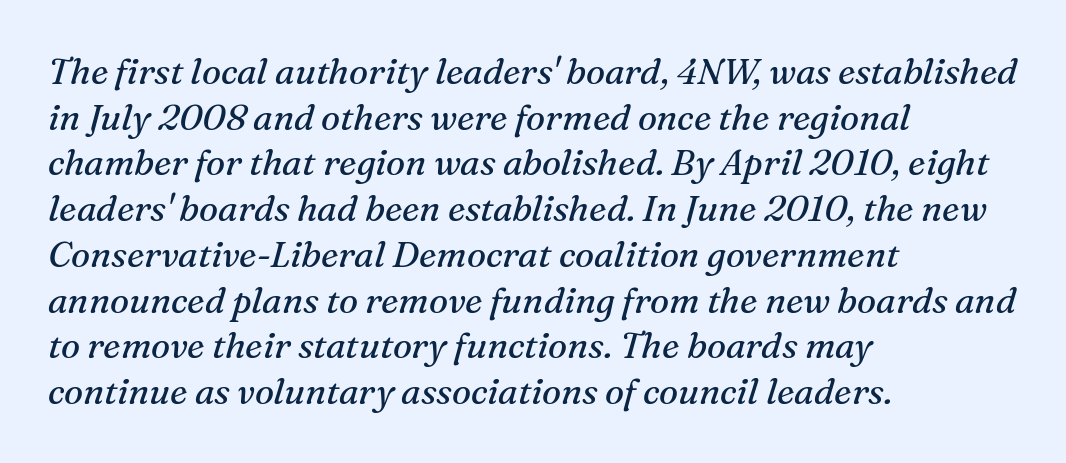
The image shows 36 px regular-weight serif type, italic (leaning right); set left-aligned, normal line spacing (1.27x), normal letter spacing, not underlined; medium stroke contrast and a medium x-height.
